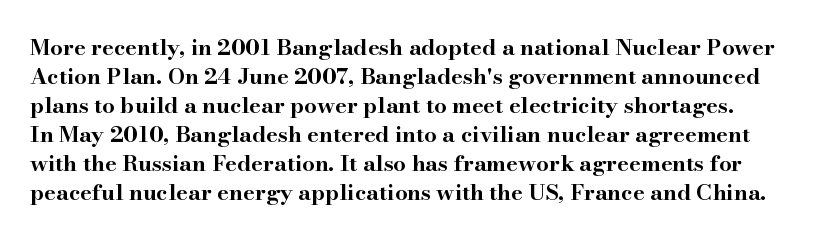
Q: Is the text bold? A: Yes.
Q: Is the text italic (slanted)? A: No, it is upright.
Q: Is the text underlined? A: No.
Q: Is the spacing between letters normal or unusually wide? A: Normal.
Q: Is the spacing between lines tight, normal or loose? A: Normal.
